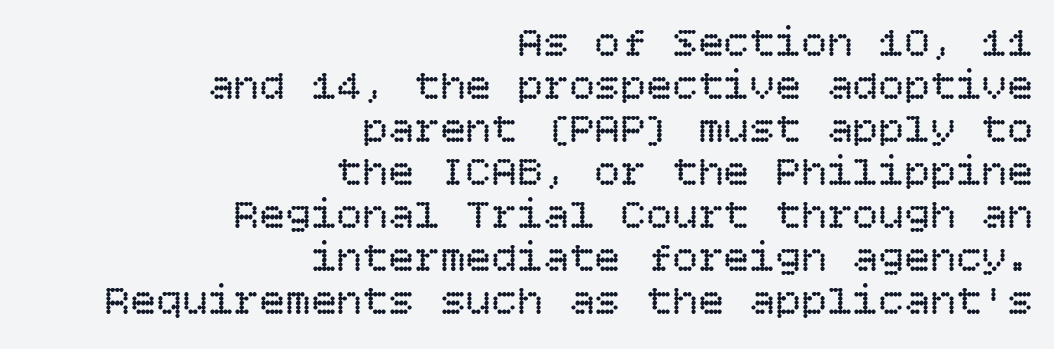
Q: Is the text bold? A: No.
Q: Is the text italic (slanted)? A: No, it is upright.
Q: Is the text underlined? A: No.
Q: How is the paragraph aligned? A: Right-aligned.
Q: Is the spacing between letters normal or unusually wide? A: Normal.
Q: Is the spacing between lines tight, normal or loose? A: Tight.
Q: Width (condensed, normal, or wide)? A: Normal.
Q: Stroke contrast? A: Low.
Q: x-height? A: Large.
